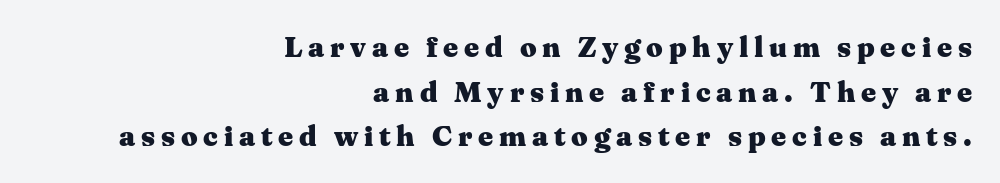
Q: Is the text bold? A: Yes.
Q: Is the text italic (slanted)? A: No, it is upright.
Q: Is the typeface a serif or a sans-serif typeface? A: Serif.
Q: Is the text underlined? A: No.
Q: How is the paragraph aligned? A: Right-aligned.
Q: Is the spacing between letters normal or unusually wide? A: Unusually wide.
Q: Is the spacing between lines tight, normal or loose? A: Normal.
Q: Width (condensed, normal, or wide)? A: Wide.
Q: Stroke contrast? A: Medium.
Q: x-height? A: Medium.
Q: Monospaced? A: No.
